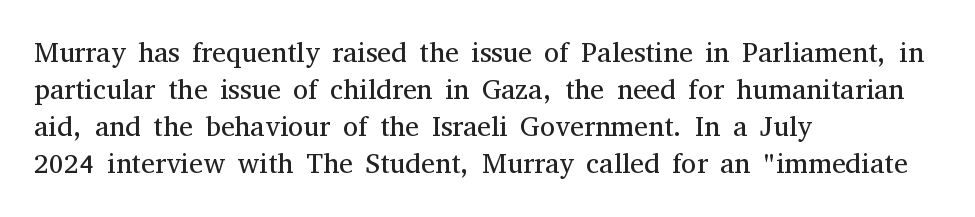
The text block is weighted toward the left margin, trailing off unevenly rightward. Is the stroke heavy? The answer is a plain regular-or-lighter. Style check: upright. The vertical gap from one line to the next is medium. To sum up the face: it has serifs.
